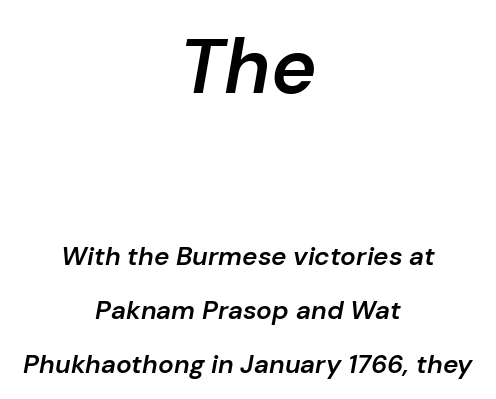
Short note: letters normally spaced. The initial chunk of copy outweighs the following chunk in type size. Is this a fixed-width face? No — the glyphs have proportional, varying widths. The paragraph has two soft edges and a firm central axis. The characters look somewhat weighty, a semibold short of true bold.
